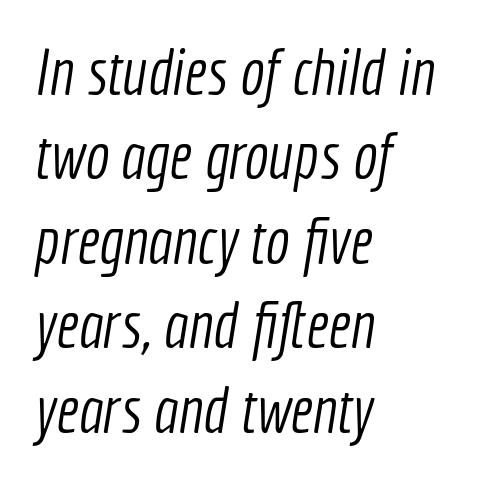
Q: Is the text bold? A: No.
Q: Is the typeface a serif or a sans-serif typeface? A: Sans-serif.
Q: Is the text underlined? A: No.
Q: How is the paragraph aligned? A: Left-aligned.
Q: Is the spacing between letters normal or unusually wide? A: Normal.
Q: Is the spacing between lines tight, normal or loose? A: Normal.
Q: Width (condensed, normal, or wide)? A: Condensed.
Q: x-height? A: Medium.
Q: Monospaced? A: No.
